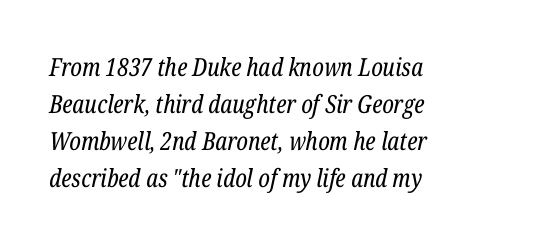
Q: Is the text bold? A: No.
Q: Is the text italic (slanted)? A: Yes, it leans right by about 12 degrees.
Q: Is the text underlined? A: No.
Q: How is the paragraph aligned? A: Left-aligned.
Q: Is the spacing between letters normal or unusually wide? A: Normal.
Q: Is the spacing between lines tight, normal or loose? A: Normal.
